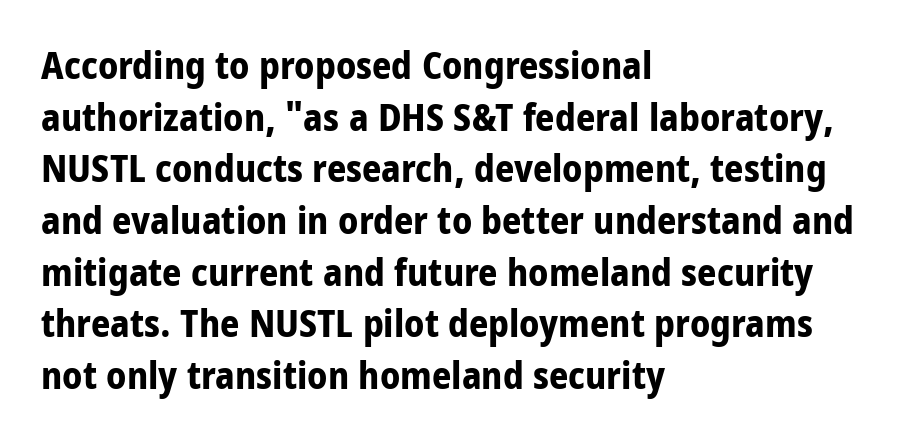
The image shows 38 px bold, condensed sans-serif type, upright; set left-aligned, normal line spacing (1.36x), normal letter spacing, not underlined; low stroke contrast and a large x-height.
